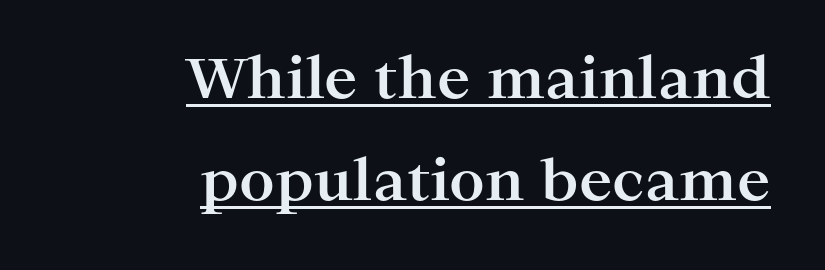
The letterforms sit shoulder to shoulder at normal distance. Here the designer chose a conventional face with non-uniform glyph widths. Does the lettering tilt? It doesn't — this is upright. In CSS terms this would be text-align: right.
